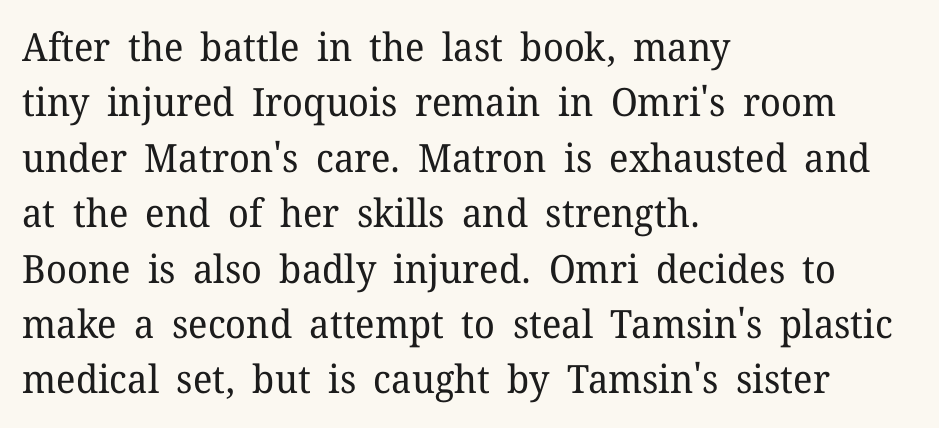
The image shows 39 px regular-weight serif type, upright; set left-aligned, normal line spacing (1.42x), normal letter spacing, not underlined; low stroke contrast and a medium x-height.
